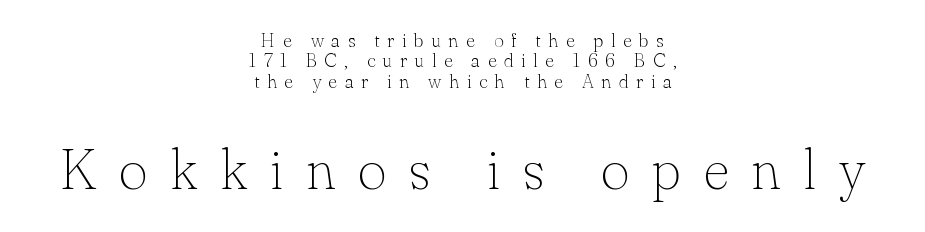
Q: Is the text bold? A: No.
Q: Is the text italic (slanted)? A: No, it is upright.
Q: Is the typeface a serif or a sans-serif typeface? A: Serif.
Q: Is the text underlined? A: No.
Q: How is the paragraph aligned? A: Centered.
Q: Is the spacing between letters normal or unusually wide? A: Unusually wide.
Q: Is the spacing between lines tight, normal or loose? A: Tight.
Q: Which block of text is set in a larger size, the first (top) or the second (bottom)? A: The second (bottom) one.
Q: Width (condensed, normal, or wide)? A: Normal.
Q: Stroke contrast? A: Low.
Q: x-height? A: Small.
Q: Monospaced? A: No.
